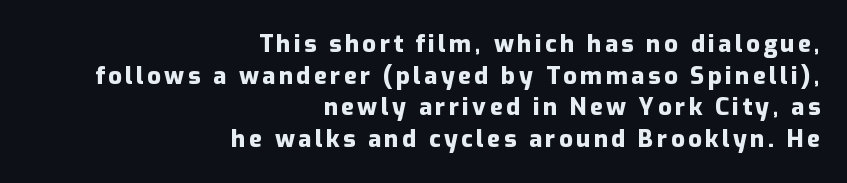
Type without underlining. Characters remain perfectly vertical along every line. The rendering uses a moderate line-height, typical for paragraphs. In terms of weight, the rendering is a true, heavy bold. Horizontally, the lines are justified to the trailing edge only.
